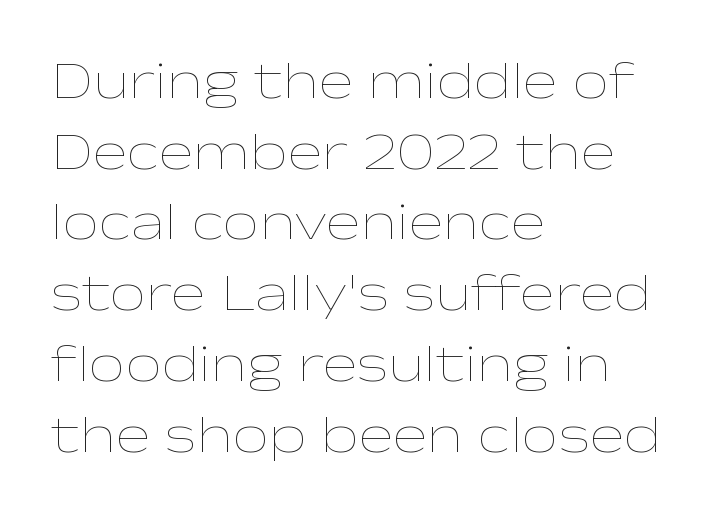
Q: Is the text bold? A: No.
Q: Is the text italic (slanted)? A: No, it is upright.
Q: Is the text underlined? A: No.
Q: How is the paragraph aligned? A: Left-aligned.
Q: Is the spacing between letters normal or unusually wide? A: Normal.
Q: Is the spacing between lines tight, normal or loose? A: Normal.
Q: Width (condensed, normal, or wide)? A: Wide.
Q: Stroke contrast? A: Low.
Q: x-height? A: Medium.
Q: Monospaced? A: No.
